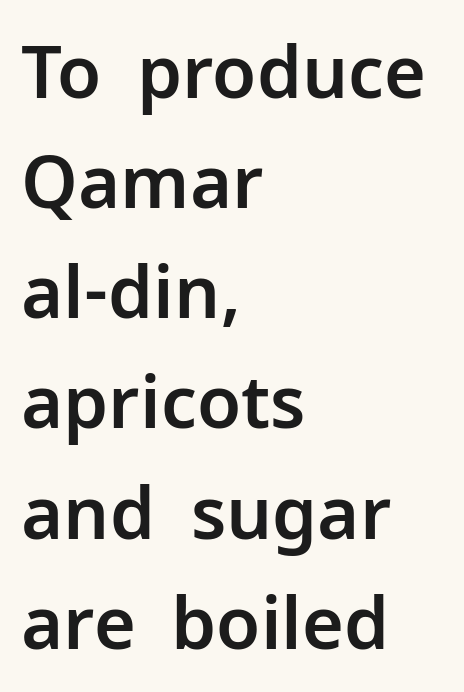
Character widths vary here, with narrow letters taking less room than wide ones. The rendering keeps characters at their native spacing. The type family on display is of the sans-serif kind. Posture: upright roman.
